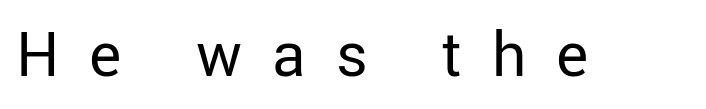
{"serif": "no", "italic": "no", "bold": "no", "weight": "regular", "width": "normal", "stroke_contrast": "low", "x_height": "medium", "monospaced": "no", "underline": "no", "letter_spacing": "wide", "letter_spacing_em": 0.49, "glyph_px": 61}
